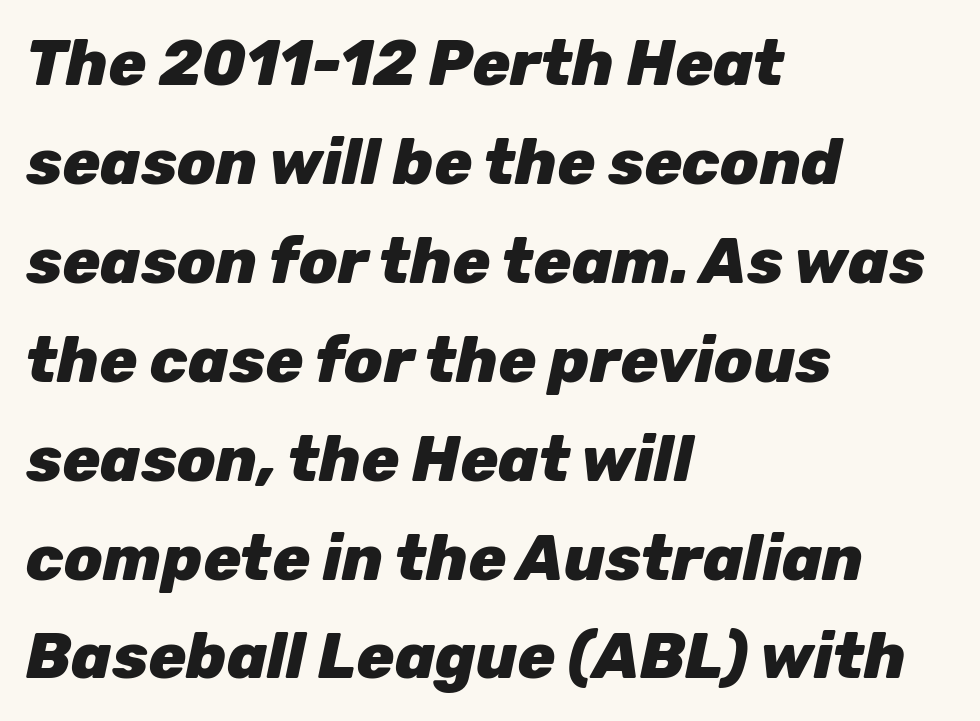
{"italic": "yes", "lean": "right", "slant_degrees": 12, "bold": "yes", "weight": "heavy", "width": "normal", "stroke_contrast": "low", "x_height": "medium", "monospaced": "no", "underline": "no", "align": "left", "line_spacing": "normal", "line_spacing_ratio": 1.57, "letter_spacing": "normal", "letter_spacing_em": 0.0, "glyph_px": 63}
